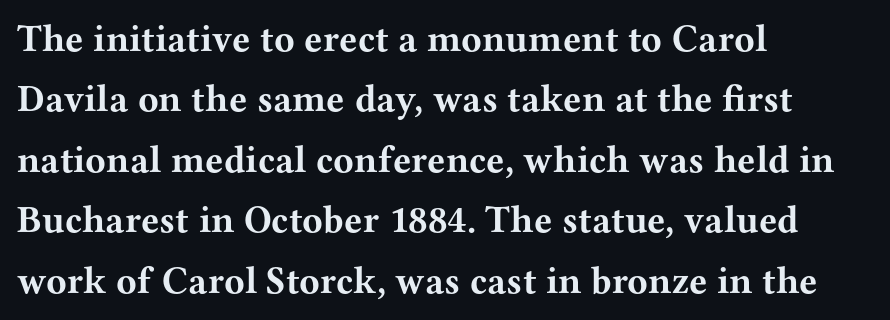
{"serif": "yes", "italic": "no", "bold": "yes", "weight": "bold", "width": "wide", "stroke_contrast": "medium", "x_height": "medium", "monospaced": "no", "underline": "no", "align": "left", "line_spacing": "normal", "line_spacing_ratio": 1.59, "letter_spacing": "normal", "letter_spacing_em": 0.0, "glyph_px": 38}
